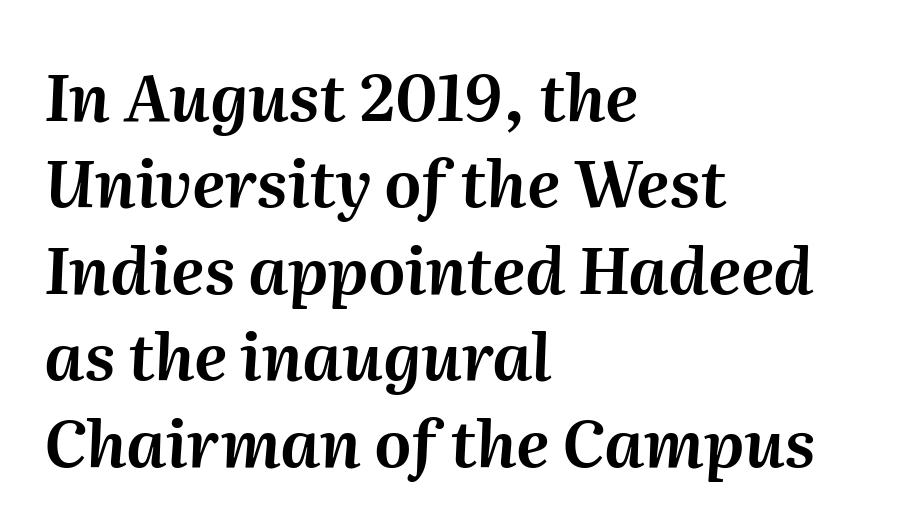
Q: Is the text italic (slanted)? A: Yes, it leans right by about 2 degrees.
Q: Is the text underlined? A: No.
Q: How is the paragraph aligned? A: Left-aligned.
Q: Is the spacing between letters normal or unusually wide? A: Normal.
Q: Is the spacing between lines tight, normal or loose? A: Normal.
Q: Width (condensed, normal, or wide)? A: Normal.
Q: Stroke contrast? A: Medium.
Q: x-height? A: Medium.
Q: Monospaced? A: No.
